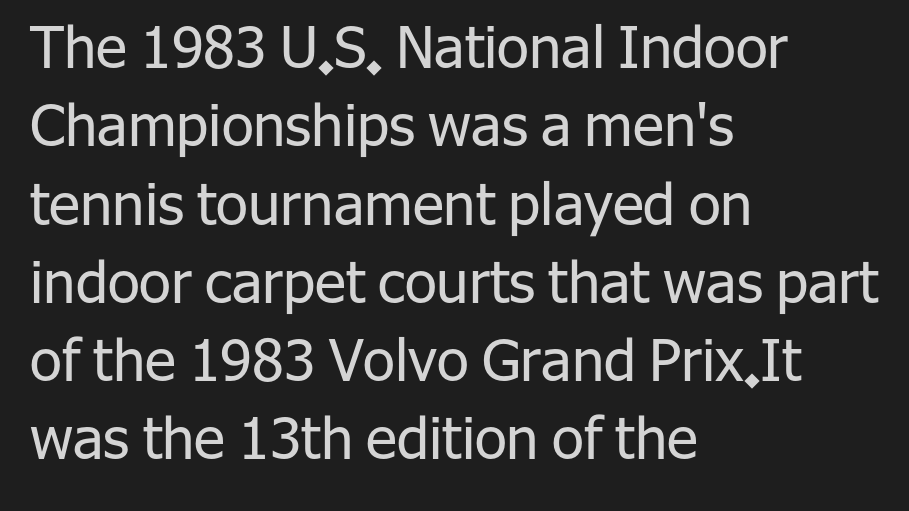
The image shows 58 px regular-weight sans-serif type, upright; set left-aligned, normal line spacing (1.35x), normal letter spacing, not underlined; low stroke contrast and a medium x-height.
